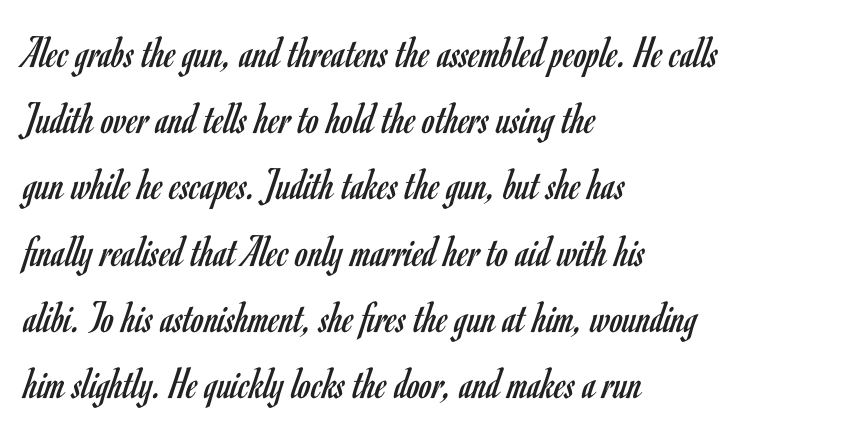
{"serif": "no", "bold": "no", "weight": "regular", "width": "condensed", "stroke_contrast": "low", "x_height": "small", "monospaced": "no", "underline": "no", "align": "left", "line_spacing": "normal", "line_spacing_ratio": 1.44, "letter_spacing": "normal", "letter_spacing_em": 0.0, "glyph_px": 46}
